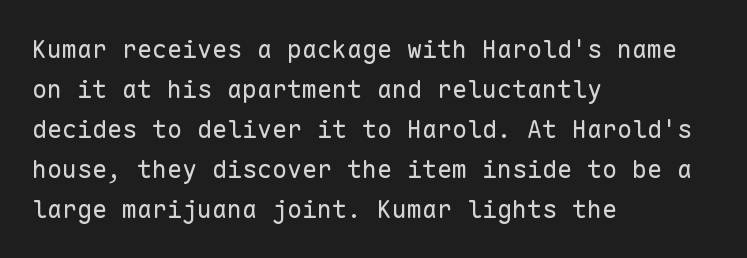
The area under the type is left untouched. A typesetter would mark this as roman, not italic. What's the leading like? Ordinary, nothing unusual. A typesetter would call this zero additional tracking. Which margin do the lines hug? The left one — the right edge is uneven. The cut favours lightness, reaching ordinary text weight at its darkest.
